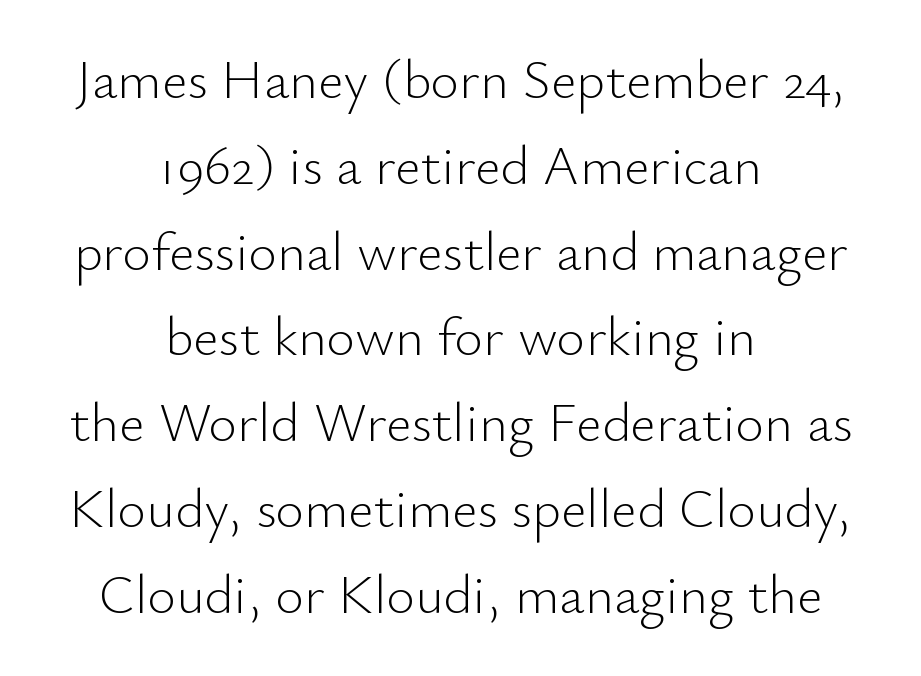
Every stem runs plumb, perpendicular to the baseline. This is sans-serif lettering, the kind often seen on screens and signage. In terms of leading, this rendering sits right in the middle. Characters follow at the spacing the type designer built in. Underline: absent.
